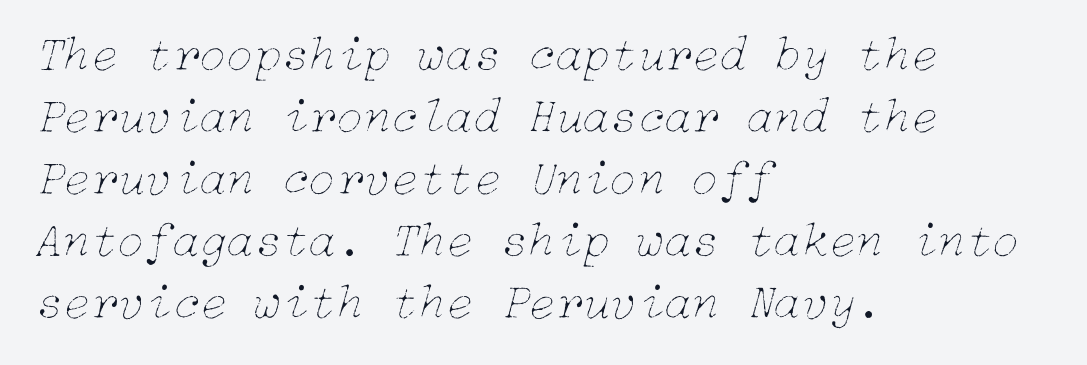
The image shows 50 px thin type, italic (leaning right); set left-aligned, line spacing 1.24x, normal letter spacing, not underlined; low stroke contrast and a medium x-height.
